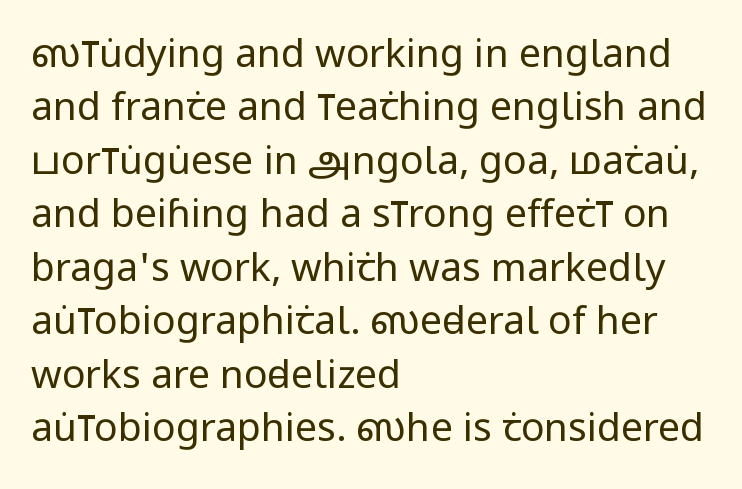
Q: Is the text bold? A: No.
Q: Is the text italic (slanted)? A: No, it is upright.
Q: Is the typeface a serif or a sans-serif typeface? A: Sans-serif.
Q: Is the text underlined? A: No.
Q: How is the paragraph aligned? A: Left-aligned.
Q: Is the spacing between letters normal or unusually wide? A: Normal.
Q: Is the spacing between lines tight, normal or loose? A: Normal.
Q: Width (condensed, normal, or wide)? A: Condensed.
Q: Stroke contrast? A: Low.
Q: x-height? A: Large.
Q: Monospaced? A: No.
